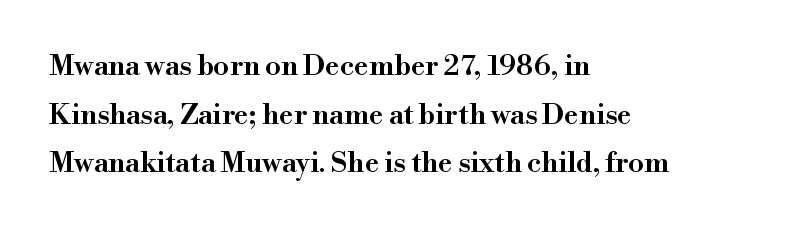
{"serif": "yes", "italic": "no", "bold": "semi", "weight": "semibold", "width": "normal", "stroke_contrast": "high", "x_height": "small", "monospaced": "no", "underline": "no", "align": "left", "line_spacing_ratio": 1.74, "letter_spacing": "normal", "letter_spacing_em": 0.0, "glyph_px": 28}
